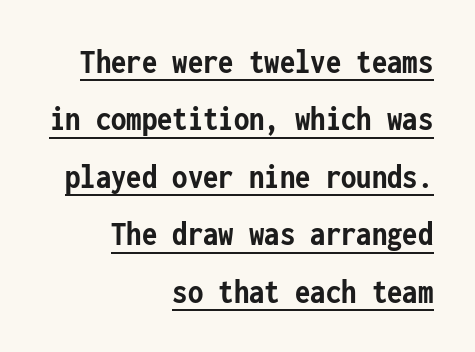
You can tell it's not italic because the verticals are truly vertical. Note the uniform advance width — an 'i' takes as much space as an 'm'. Beneath each row of characters lies a ruled line. A normal amount of white space separates one row of letters from the next. Short and long lines alike share a common ending point at right. The tracking reads as untouched default to a designer's eye.
